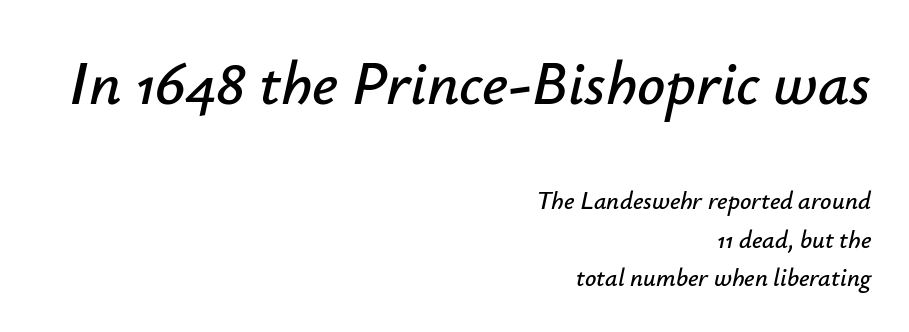
{"italic": "yes", "lean": "right", "slant_degrees": 12, "width": "normal", "stroke_contrast": "low", "x_height": "small", "monospaced": "no", "underline": "no", "align": "right", "line_spacing": "normal", "line_spacing_ratio": 1.53, "letter_spacing": "normal", "letter_spacing_em": 0.0, "larger_block": "first", "size_ratio": 2.48, "glyph_px": 62}
